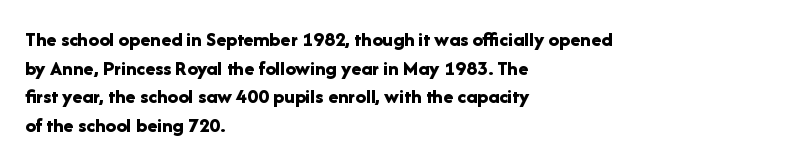
{"italic": "no", "bold": "yes", "underline": "no", "align": "left", "line_spacing": "normal", "line_spacing_ratio": 1.36, "letter_spacing": "normal", "letter_spacing_em": 0.0, "glyph_px": 21}
